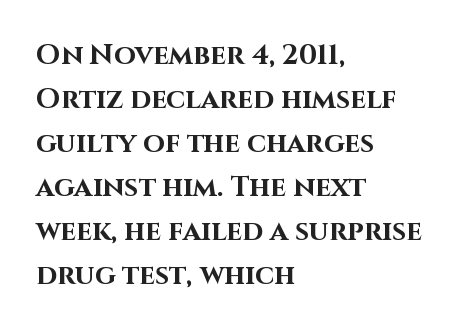
The image shows 28 px bold sans-serif type, upright; set left-aligned, normal line spacing (1.57x), normal letter spacing, not underlined; high stroke contrast and a large x-height.
